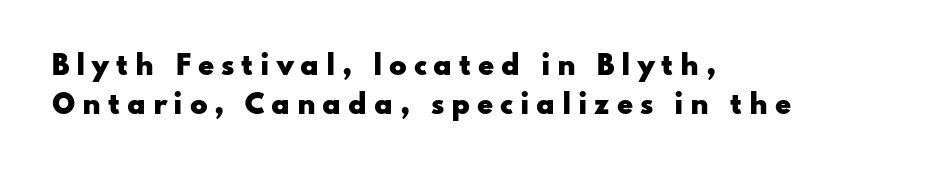
The image shows 26 px bold type, upright; set left-aligned, normal line spacing (1.5x), unusually wide letter spacing (+0.26 em), not underlined.
